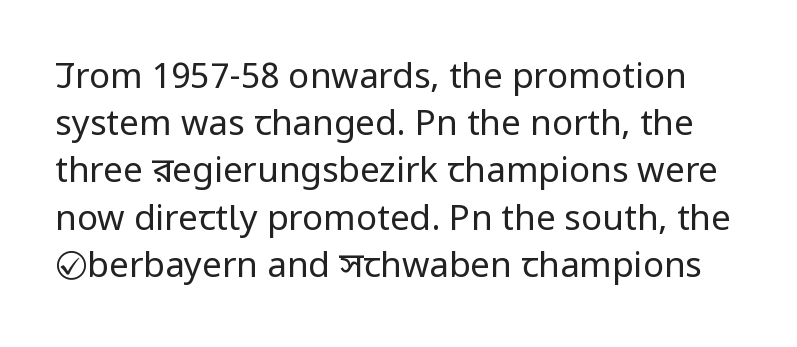
The image shows 35 px regular-weight, condensed sans-serif type, upright; set normal line spacing (1.35x), normal letter spacing, not underlined; low stroke contrast and a large x-height.
